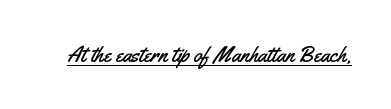
{"underline": "yes", "letter_spacing": "normal", "letter_spacing_em": 0.0, "glyph_px": 22}
